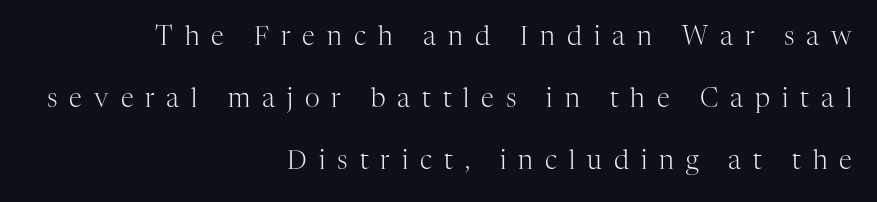
Q: Is the text bold? A: No.
Q: Is the text italic (slanted)? A: No, it is upright.
Q: Is the text underlined? A: No.
Q: How is the paragraph aligned? A: Right-aligned.
Q: Is the spacing between letters normal or unusually wide? A: Unusually wide.
Q: Is the spacing between lines tight, normal or loose? A: Loose.
